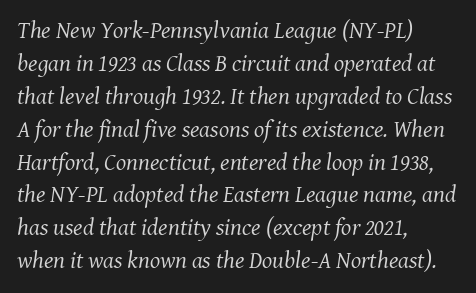
Q: Is the text bold? A: No.
Q: Is the text italic (slanted)? A: Yes, it leans right by about 8 degrees.
Q: Is the text underlined? A: No.
Q: How is the paragraph aligned? A: Left-aligned.
Q: Is the spacing between letters normal or unusually wide? A: Normal.
Q: Is the spacing between lines tight, normal or loose? A: Normal.
